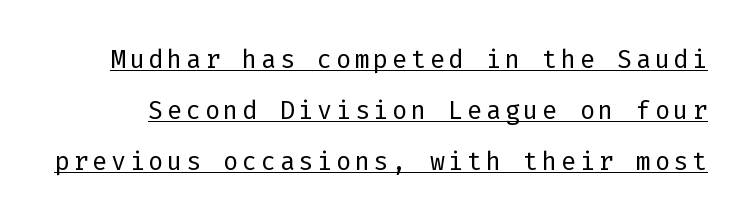
Beneath each row of characters lies a ruled line. Weight: in the light-to-regular range. Rendered with straight, roman letterforms. Students, observe: this is what heavily led, spacious text looks like.
